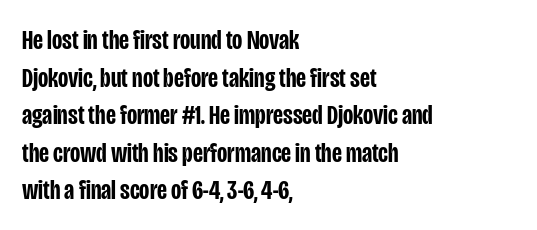
{"serif": "no", "italic": "no", "bold": "semi", "weight": "semibold", "width": "condensed", "stroke_contrast": "low", "x_height": "large", "monospaced": "no", "underline": "no", "align": "left", "line_spacing": "normal", "line_spacing_ratio": 1.34, "letter_spacing": "normal", "letter_spacing_em": 0.0, "glyph_px": 28}
